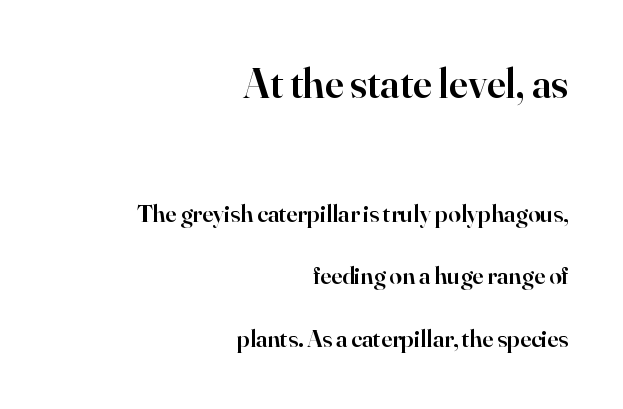
{"serif": "yes", "italic": "no", "bold": "semi", "weight": "semibold", "width": "normal", "stroke_contrast": "high", "x_height": "small", "monospaced": "no", "underline": "no", "align": "right", "line_spacing": "loose", "line_spacing_ratio": 2.5, "letter_spacing": "normal", "letter_spacing_em": 0.0, "larger_block": "first", "size_ratio": 1.72, "glyph_px": 43}
